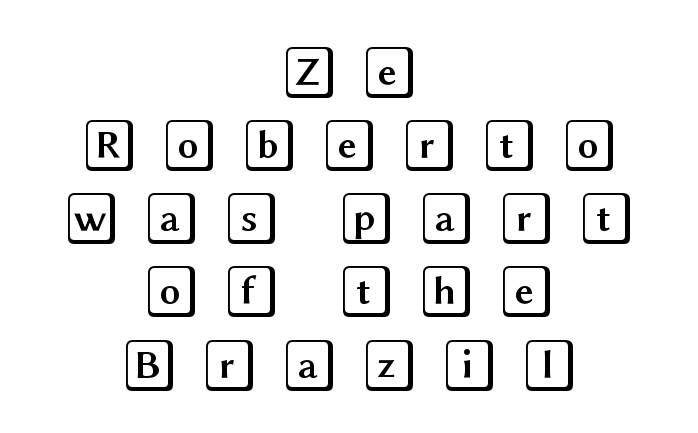
Q: Is the text italic (slanted)? A: No, it is upright.
Q: Is the text underlined? A: No.
Q: How is the paragraph aligned? A: Centered.
Q: Is the spacing between letters normal or unusually wide? A: Unusually wide.
Q: Is the spacing between lines tight, normal or loose? A: Normal.
Q: Width (condensed, normal, or wide)? A: Wide.
Q: x-height? A: Large.
